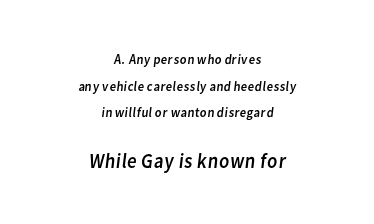
Does extra space separate the letters? No, they use regular spacing. Is the block centered? Yes — each line is placed symmetrically about the middle. The rendering uses a large line-height, opening up the rows. Note: smaller setting up top, larger setting below.
